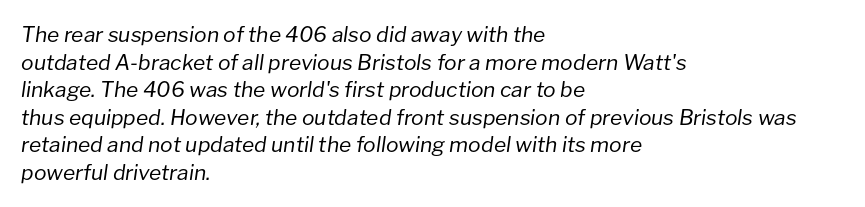
{"italic": "yes", "lean": "right", "slant_degrees": 8, "bold": "no", "underline": "no", "align": "left", "line_spacing": "normal", "line_spacing_ratio": 1.31, "letter_spacing": "normal", "letter_spacing_em": 0.0, "glyph_px": 21}
